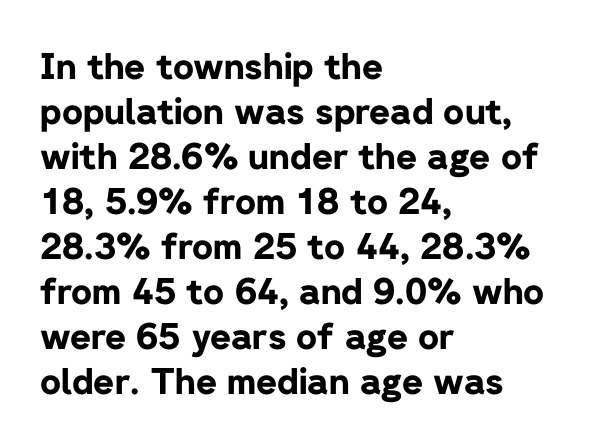
{"serif": "no", "italic": "no", "bold": "yes", "weight": "bold", "width": "normal", "stroke_contrast": "low", "x_height": "medium", "monospaced": "no", "underline": "no", "align": "left", "line_spacing": "normal", "line_spacing_ratio": 1.25, "letter_spacing": "normal", "letter_spacing_em": 0.0, "glyph_px": 36}
